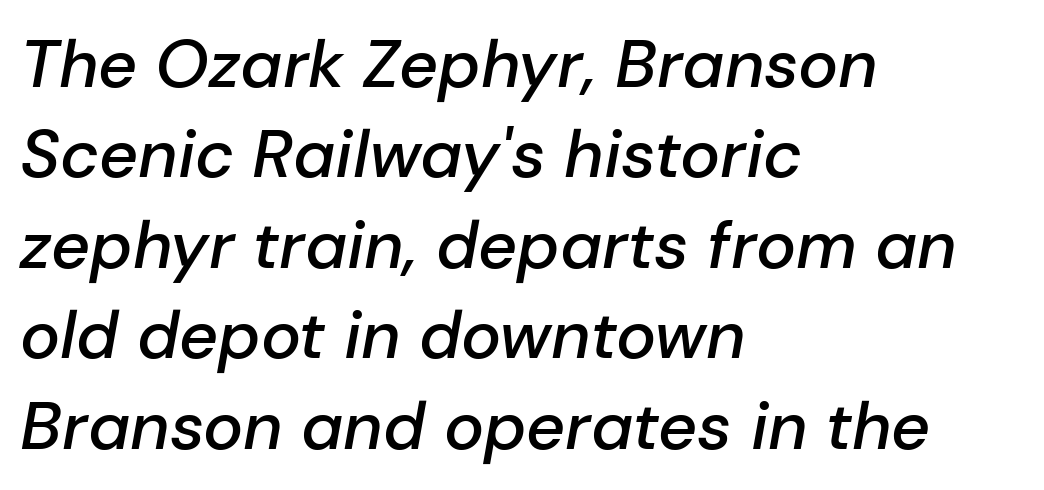
Q: Is the text bold? A: Semi-bold.
Q: Is the text italic (slanted)? A: Yes, it leans right by about 10 degrees.
Q: Is the text underlined? A: No.
Q: How is the paragraph aligned? A: Left-aligned.
Q: Is the spacing between letters normal or unusually wide? A: Normal.
Q: Is the spacing between lines tight, normal or loose? A: Normal.
Q: Width (condensed, normal, or wide)? A: Normal.
Q: Stroke contrast? A: Low.
Q: x-height? A: Medium.
Q: Monospaced? A: No.
